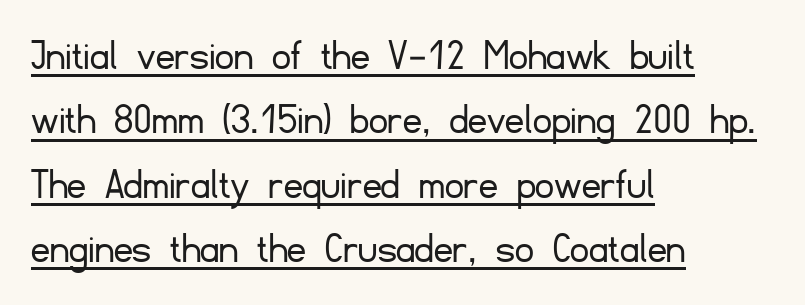
Q: Is the text bold? A: No.
Q: Is the text italic (slanted)? A: No, it is upright.
Q: Is the typeface a serif or a sans-serif typeface? A: Sans-serif.
Q: Is the text underlined? A: Yes.
Q: How is the paragraph aligned? A: Left-aligned.
Q: Is the spacing between letters normal or unusually wide? A: Normal.
Q: Is the spacing between lines tight, normal or loose? A: Normal.
Q: Width (condensed, normal, or wide)? A: Normal.
Q: Stroke contrast? A: Low.
Q: x-height? A: Small.
Q: Monospaced? A: No.
